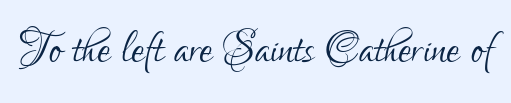
{"serif": "no", "bold": "no", "weight": "light", "width": "condensed", "stroke_contrast": "low", "x_height": "small", "monospaced": "no", "underline": "no", "letter_spacing": "normal", "letter_spacing_em": 0.0, "glyph_px": 59}
